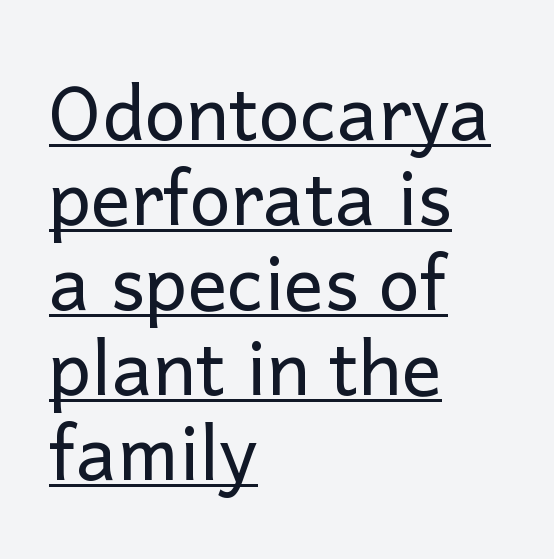
The face used here is rendered with its standard letterfit. Ink coverage per letter is moderate at most. Caption: multi-line text, flush left, ragged right. This block would grow much taller if given ordinary leading; it's compressed now. Ordinary non-slanted type is in use.
